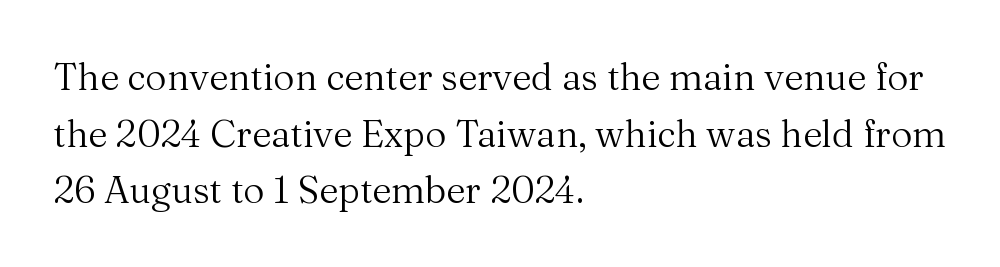
{"serif": "yes", "italic": "no", "bold": "no", "weight": "regular", "width": "normal", "stroke_contrast": "medium", "x_height": "medium", "monospaced": "no", "underline": "no", "align": "left", "line_spacing": "normal", "line_spacing_ratio": 1.53, "letter_spacing": "normal", "letter_spacing_em": 0.0, "glyph_px": 37}
